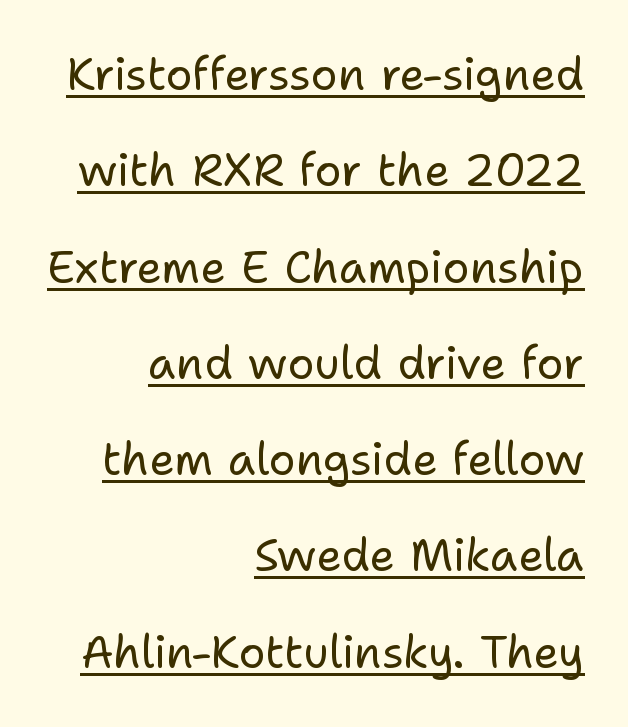
Spacing between characters is what you'd get straight out of the box. If you drew a ruler down the right edge, every line would touch it. The designer dialed line spacing up above the default. Serif or sans? Sans — the stroke terminals are bare.
